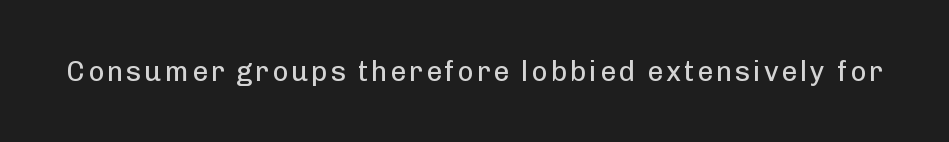
{"serif": "no", "italic": "no", "bold": "no", "weight": "regular", "width": "normal", "stroke_contrast": "low", "x_height": "medium", "monospaced": "no", "underline": "no", "glyph_px": 28}
